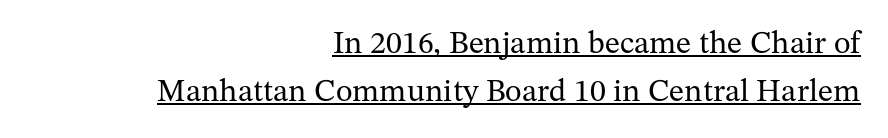
Q: Is the text bold? A: No.
Q: Is the text italic (slanted)? A: No, it is upright.
Q: Is the typeface a serif or a sans-serif typeface? A: Serif.
Q: Is the text underlined? A: Yes.
Q: How is the paragraph aligned? A: Right-aligned.
Q: Is the spacing between letters normal or unusually wide? A: Normal.
Q: Is the spacing between lines tight, normal or loose? A: Normal.
Q: Width (condensed, normal, or wide)? A: Normal.
Q: Stroke contrast? A: Medium.
Q: x-height? A: Medium.
Q: Monospaced? A: No.
